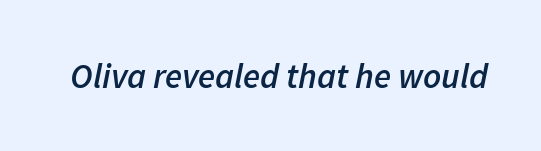
Q: Is the text bold? A: Semi-bold.
Q: Is the text italic (slanted)? A: Yes, it leans right by about 11 degrees.
Q: Is the text underlined? A: No.
Q: Is the spacing between letters normal or unusually wide? A: Normal.
Q: Width (condensed, normal, or wide)? A: Normal.
Q: Stroke contrast? A: Low.
Q: x-height? A: Medium.
Q: Monospaced? A: No.
